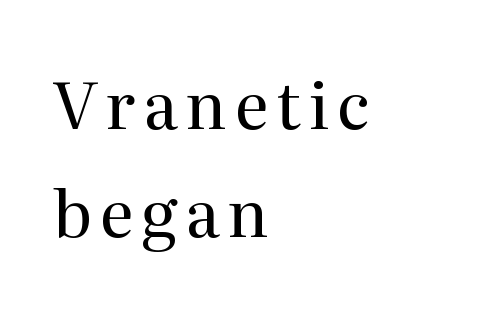
The image shows 65 px regular-weight serif type, upright; set left-aligned, normal line spacing (1.66x), not underlined; medium stroke contrast and a medium x-height.
